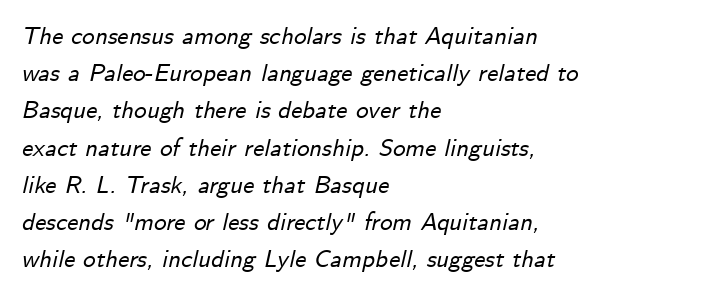
{"italic": "yes", "lean": "right", "slant_degrees": 12, "underline": "no", "align": "left", "line_spacing": "normal", "line_spacing_ratio": 1.49, "letter_spacing": "normal", "letter_spacing_em": 0.0, "glyph_px": 25}
